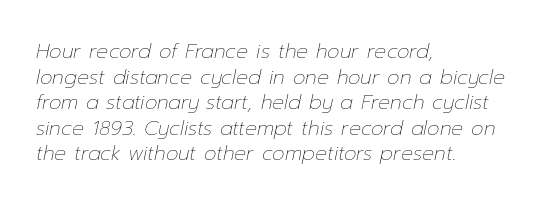
{"italic": "yes", "lean": "right", "slant_degrees": 12, "bold": "no", "underline": "no", "align": "left", "line_spacing": "normal", "line_spacing_ratio": 1.28, "letter_spacing": "normal", "letter_spacing_em": 0.0, "glyph_px": 20}
